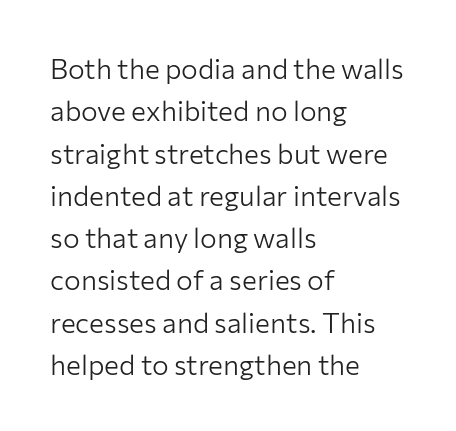
The image shows 28 px light sans-serif type, upright; set left-aligned, normal line spacing (1.51x), normal letter spacing, not underlined; low stroke contrast and a medium x-height.
